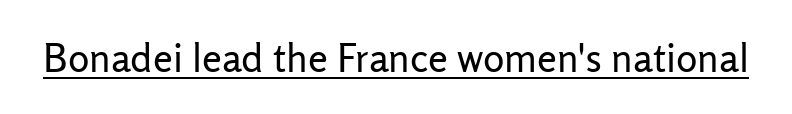
The image shows 40 px regular-weight sans-serif type, upright; set normal letter spacing, underlined; low stroke contrast and a medium x-height.
